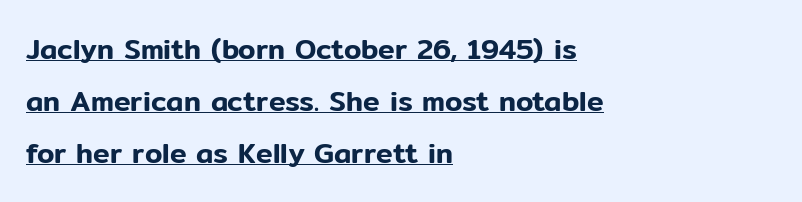
The image shows 28 px sans-serif type, upright; set left-aligned, line spacing 1.86x, normal letter spacing, underlined; low stroke contrast and a medium x-height.
